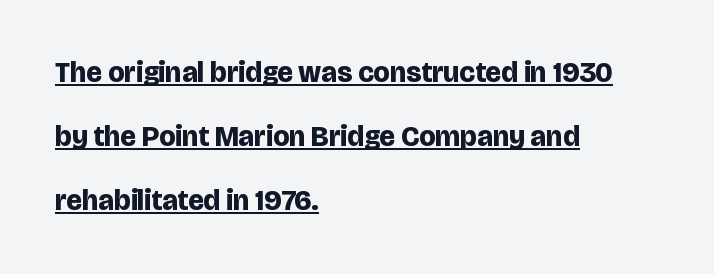
Q: Is the text bold? A: Yes.
Q: Is the text italic (slanted)? A: No, it is upright.
Q: Is the typeface a serif or a sans-serif typeface? A: Sans-serif.
Q: Is the text underlined? A: Yes.
Q: How is the paragraph aligned? A: Left-aligned.
Q: Is the spacing between letters normal or unusually wide? A: Normal.
Q: Is the spacing between lines tight, normal or loose? A: Loose.
Q: Width (condensed, normal, or wide)? A: Normal.
Q: Stroke contrast? A: Low.
Q: x-height? A: Large.
Q: Monospaced? A: No.
